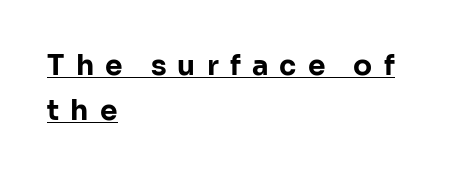
{"serif": "no", "italic": "no", "bold": "yes", "weight": "bold", "width": "normal", "stroke_contrast": "low", "x_height": "medium", "monospaced": "no", "underline": "yes", "align": "left", "line_spacing": "normal", "line_spacing_ratio": 1.6, "letter_spacing": "wide", "letter_spacing_em": 0.4, "glyph_px": 28}
